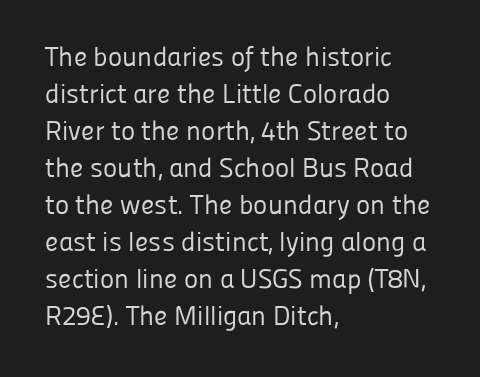
The image shows 27 px text type, upright; set left-aligned, normal line spacing (1.37x), normal letter spacing, not underlined.
